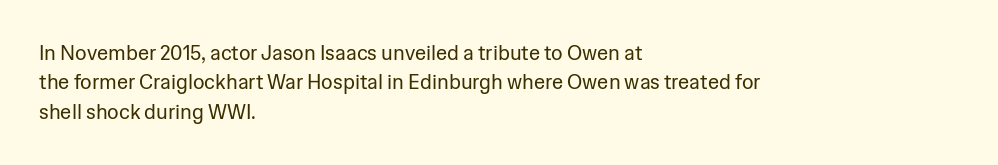
Look at the tracking — it's just the regular setting, nothing added. This sample keeps an unexceptional amount of space between lines. A typesetter would mark this as roman, not italic. Each row of text sits above clean, open space. Ink coverage per letter is moderate at most. This rendering uses left alignment, leaving the right contour irregular.
